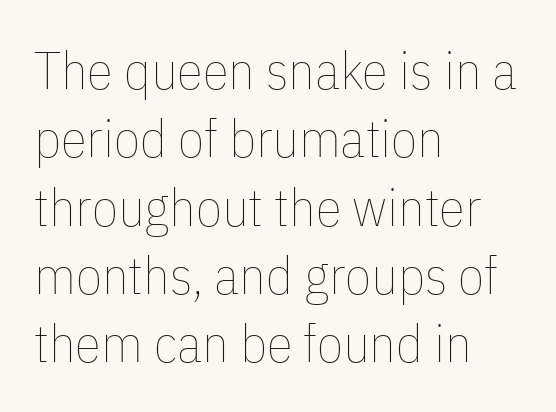
The image shows 53 px thin, condensed type, upright; set left-aligned, normal line spacing (1.29x), normal letter spacing, not underlined; low stroke contrast and a medium x-height.
